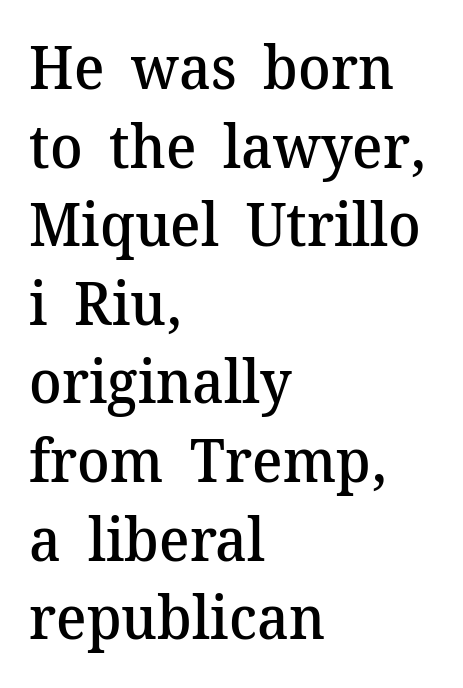
The image shows 60 px semibold serif type, upright; set left-aligned, normal line spacing (1.31x), normal letter spacing, not underlined; medium stroke contrast and a medium x-height.
